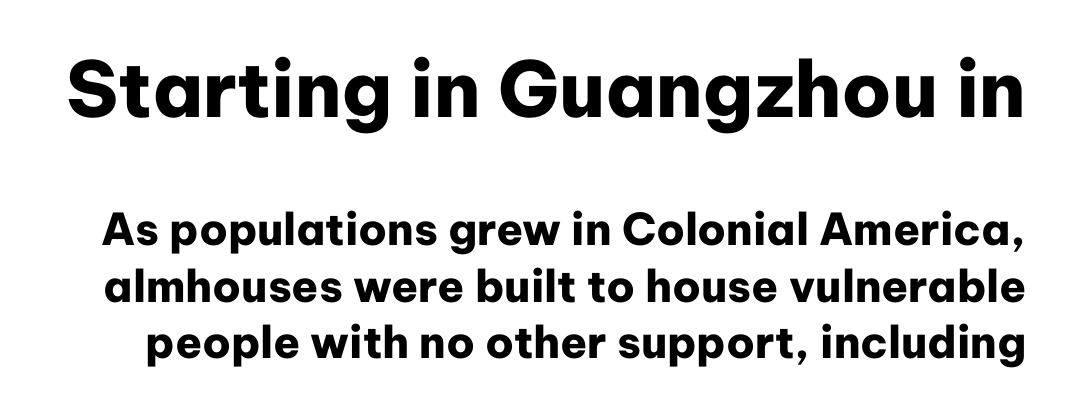
{"serif": "no", "italic": "no", "bold": "yes", "weight": "heavy", "width": "normal", "stroke_contrast": "low", "x_height": "medium", "monospaced": "no", "underline": "no", "line_spacing": "normal", "line_spacing_ratio": 1.29, "letter_spacing": "normal", "letter_spacing_em": 0.0, "larger_block": "first", "size_ratio": 1.75, "glyph_px": 77}
